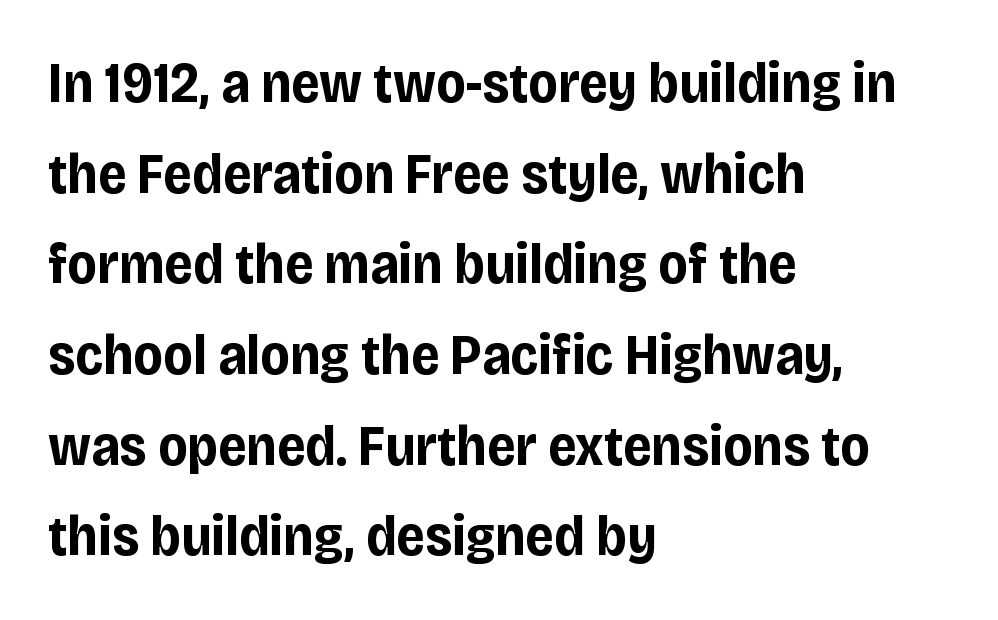
{"serif": "no", "italic": "no", "bold": "yes", "weight": "bold", "width": "condensed", "stroke_contrast": "low", "x_height": "large", "monospaced": "no", "underline": "no", "align": "left", "line_spacing": "normal", "line_spacing_ratio": 1.59, "letter_spacing": "normal", "letter_spacing_em": 0.0, "glyph_px": 57}
